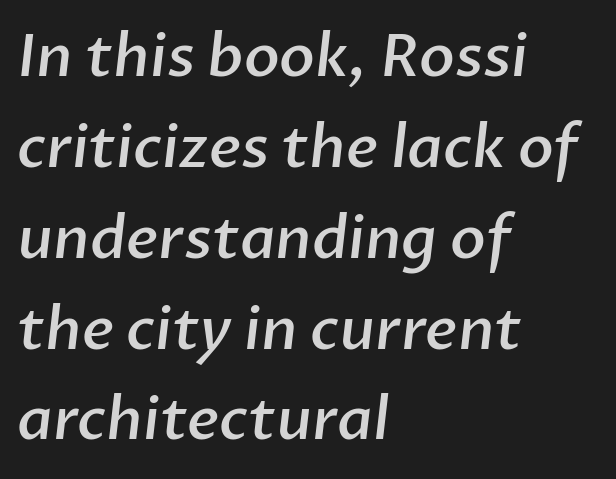
The image shows 59 px semibold sans-serif type; set left-aligned, normal line spacing (1.54x), normal letter spacing, not underlined; low stroke contrast and a medium x-height.
